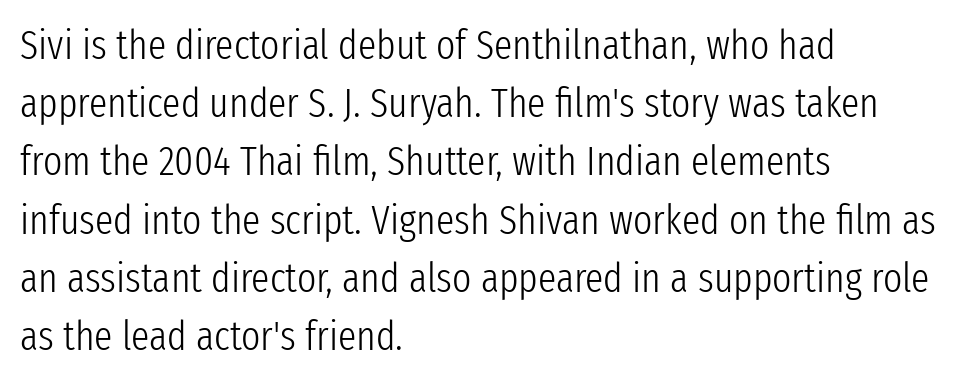
The image shows 41 px light, condensed sans-serif type, upright; set left-aligned, normal line spacing (1.42x), normal letter spacing, not underlined; low stroke contrast and a medium x-height.
